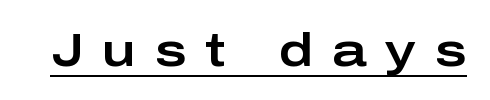
Q: Is the text italic (slanted)? A: No, it is upright.
Q: Is the typeface a serif or a sans-serif typeface? A: Sans-serif.
Q: Is the text underlined? A: Yes.
Q: Is the spacing between letters normal or unusually wide? A: Unusually wide.
Q: Width (condensed, normal, or wide)? A: Wide.
Q: Stroke contrast? A: Low.
Q: x-height? A: Medium.
Q: Monospaced? A: No.
